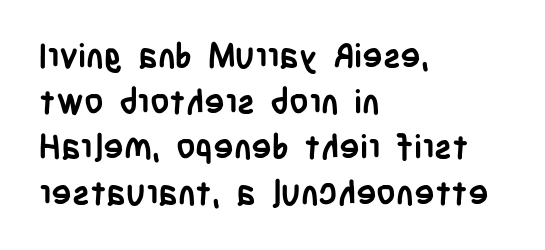
Q: Is the text bold? A: Yes.
Q: Is the text italic (slanted)? A: No, it is upright.
Q: Is the typeface a serif or a sans-serif typeface? A: Sans-serif.
Q: Is the text underlined? A: No.
Q: How is the paragraph aligned? A: Left-aligned.
Q: Is the spacing between letters normal or unusually wide? A: Normal.
Q: Is the spacing between lines tight, normal or loose? A: Normal.
Q: Width (condensed, normal, or wide)? A: Condensed.
Q: Stroke contrast? A: Low.
Q: x-height? A: Large.
Q: Monospaced? A: No.
